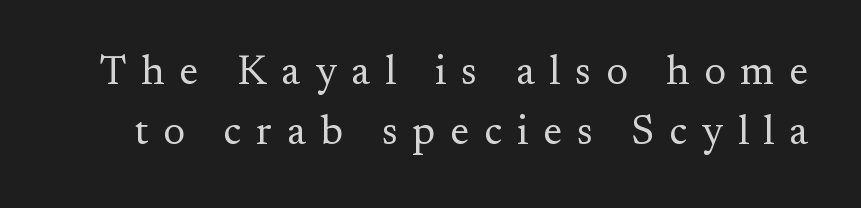
{"serif": "yes", "italic": "no", "bold": "no", "weight": "regular", "width": "normal", "stroke_contrast": "medium", "x_height": "small", "monospaced": "no", "underline": "no", "line_spacing": "normal", "line_spacing_ratio": 1.46, "letter_spacing": "wide", "letter_spacing_em": 0.36, "glyph_px": 41}
